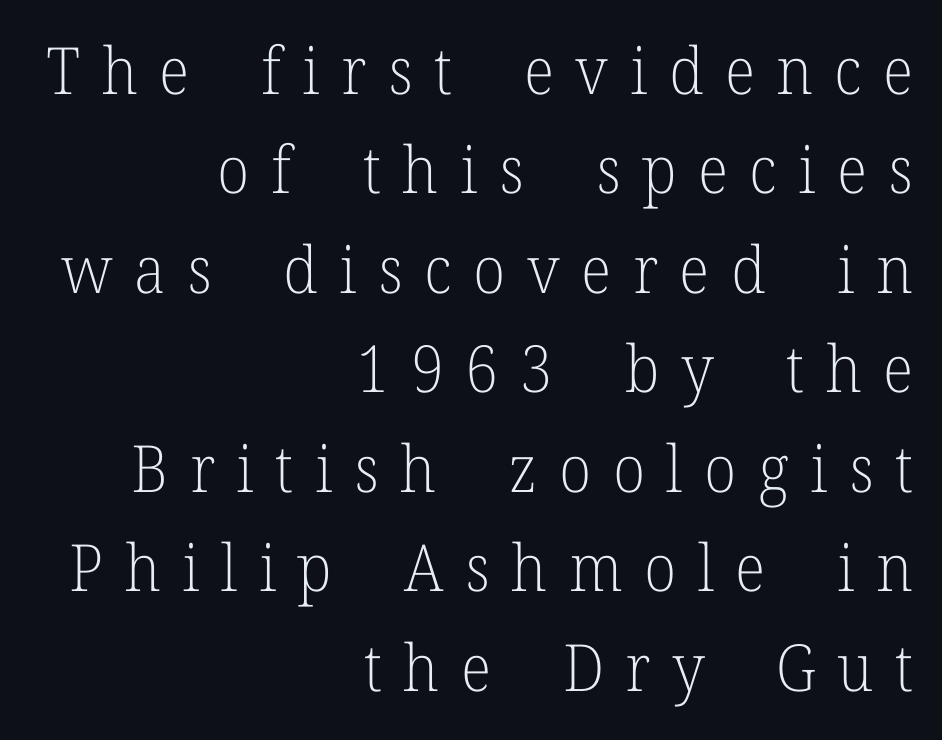
Q: Is the text bold? A: No.
Q: Is the text italic (slanted)? A: No, it is upright.
Q: Is the typeface a serif or a sans-serif typeface? A: Serif.
Q: Is the text underlined? A: No.
Q: How is the paragraph aligned? A: Right-aligned.
Q: Is the spacing between letters normal or unusually wide? A: Unusually wide.
Q: Is the spacing between lines tight, normal or loose? A: Normal.
Q: Width (condensed, normal, or wide)? A: Normal.
Q: Stroke contrast? A: Low.
Q: x-height? A: Medium.
Q: Monospaced? A: No.
